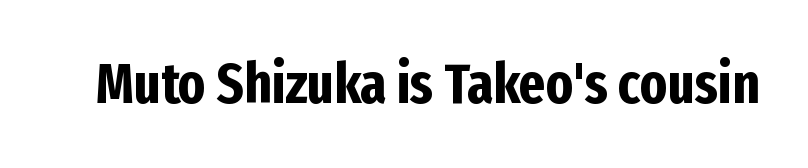
Q: Is the text bold? A: Yes.
Q: Is the text italic (slanted)? A: No, it is upright.
Q: Is the typeface a serif or a sans-serif typeface? A: Sans-serif.
Q: Is the text underlined? A: No.
Q: Is the spacing between letters normal or unusually wide? A: Normal.
Q: Width (condensed, normal, or wide)? A: Condensed.
Q: Stroke contrast? A: Low.
Q: x-height? A: Medium.
Q: Monospaced? A: No.
